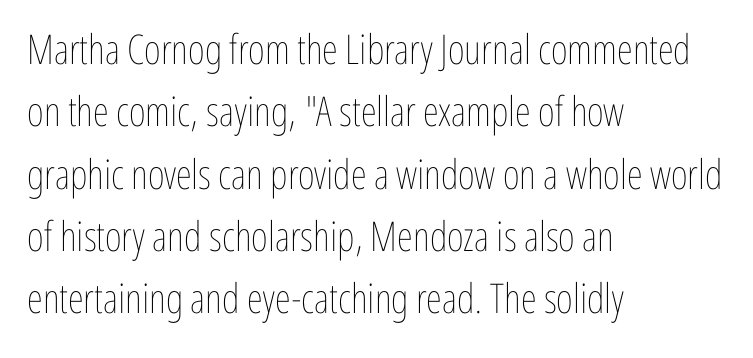
The image shows 41 px thin, condensed type, upright; set left-aligned, normal line spacing (1.52x), normal letter spacing, not underlined; low stroke contrast and a medium x-height.
